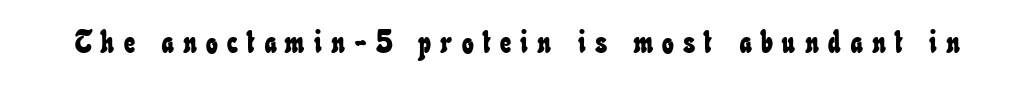
The image shows 31 px condensed type; set unusually wide letter spacing (+0.3 em), not underlined; low stroke contrast and a small x-height.
